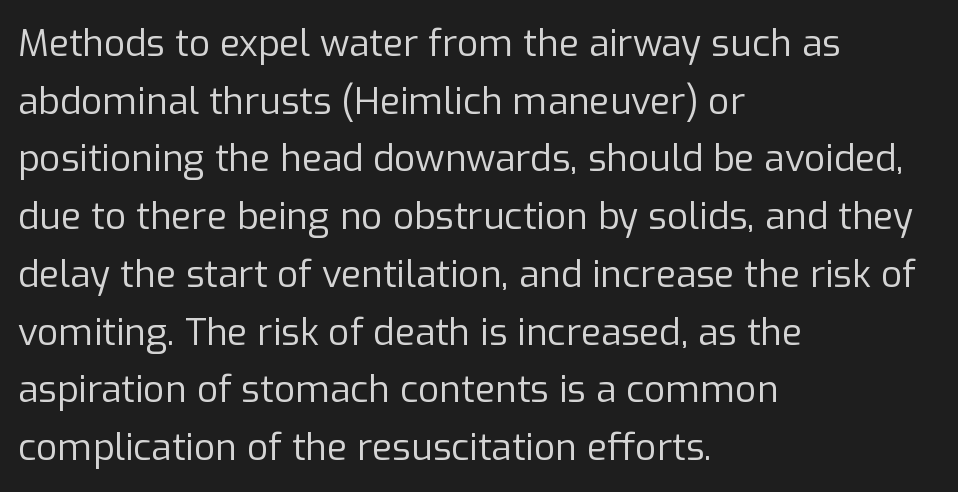
The lettering stays uniformly vertical, giving the passage a roman look. Weight class: somewhere from thin through regular. Examine the stroke ends and you'll find no serifs. Think of a printed novel: that variable character pitch is what you see here. Rows of type keep a routine distance in the vertical direction. Leftover space on each line is placed entirely after the last word.
